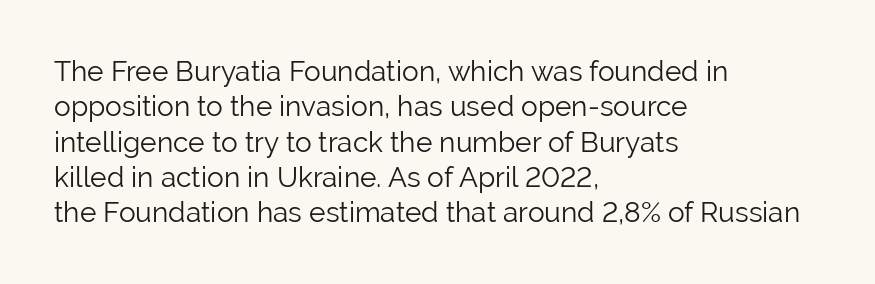
Q: Is the text bold? A: No.
Q: Is the text italic (slanted)? A: No, it is upright.
Q: Is the typeface a serif or a sans-serif typeface? A: Sans-serif.
Q: Is the text underlined? A: No.
Q: How is the paragraph aligned? A: Left-aligned.
Q: Is the spacing between letters normal or unusually wide? A: Normal.
Q: Is the spacing between lines tight, normal or loose? A: Normal.
Q: Width (condensed, normal, or wide)? A: Normal.
Q: Stroke contrast? A: Low.
Q: x-height? A: Medium.
Q: Monospaced? A: No.
